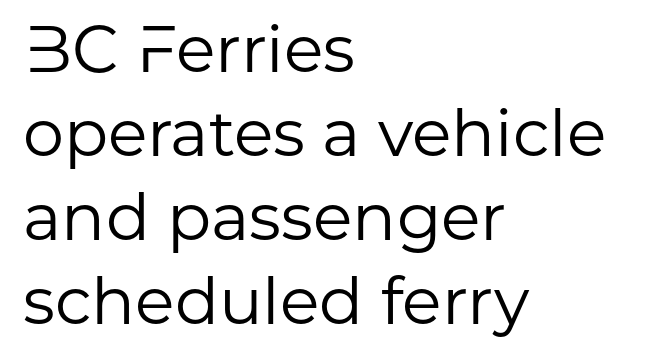
{"serif": "no", "italic": "no", "bold": "no", "weight": "regular", "width": "normal", "stroke_contrast": "low", "x_height": "medium", "monospaced": "no", "underline": "no", "align": "left", "line_spacing": "normal", "line_spacing_ratio": 1.29, "letter_spacing": "normal", "letter_spacing_em": 0.0, "glyph_px": 65}
